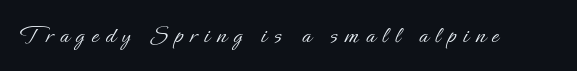
Q: Is the text bold? A: No.
Q: Is the text italic (slanted)? A: Yes.
Q: Is the text underlined? A: No.
Q: Is the spacing between letters normal or unusually wide? A: Unusually wide.
